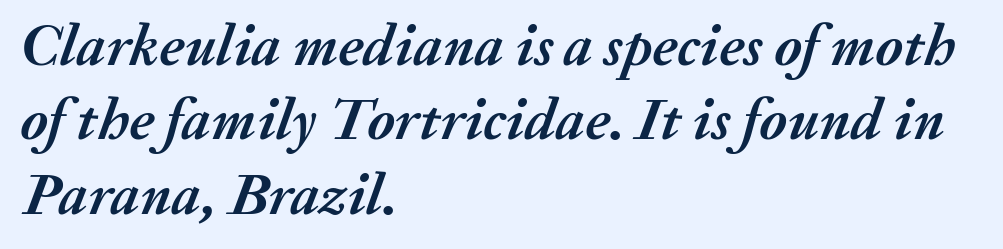
The image shows 59 px semibold type, italic (leaning right); set left-aligned, normal line spacing (1.26x), normal letter spacing, not underlined; medium stroke contrast and a medium x-height.
